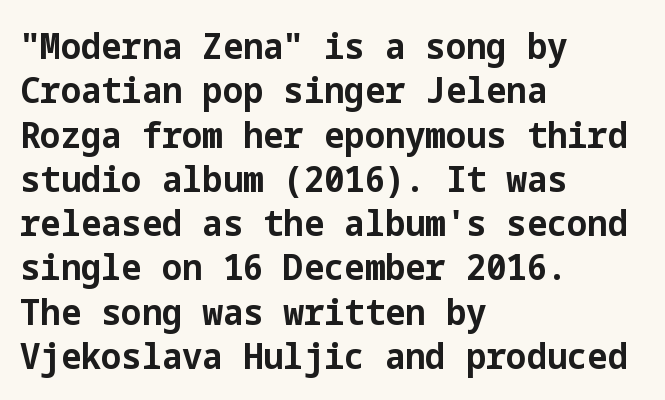
Nope, not italic — everything's standing straight. The typesetter chose a ragged-right arrangement here. You'd pick this weight for a headline — it's a proper bold. Glyph-to-glyph distance matches everyday printed text. Bare-footed words on every line.
